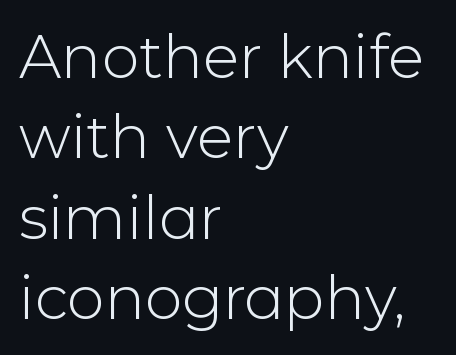
Q: Is the text bold? A: No.
Q: Is the text italic (slanted)? A: No, it is upright.
Q: Is the typeface a serif or a sans-serif typeface? A: Sans-serif.
Q: Is the text underlined? A: No.
Q: How is the paragraph aligned? A: Left-aligned.
Q: Is the spacing between letters normal or unusually wide? A: Normal.
Q: Is the spacing between lines tight, normal or loose? A: Normal.
Q: Width (condensed, normal, or wide)? A: Normal.
Q: Stroke contrast? A: Low.
Q: x-height? A: Medium.
Q: Monospaced? A: No.
